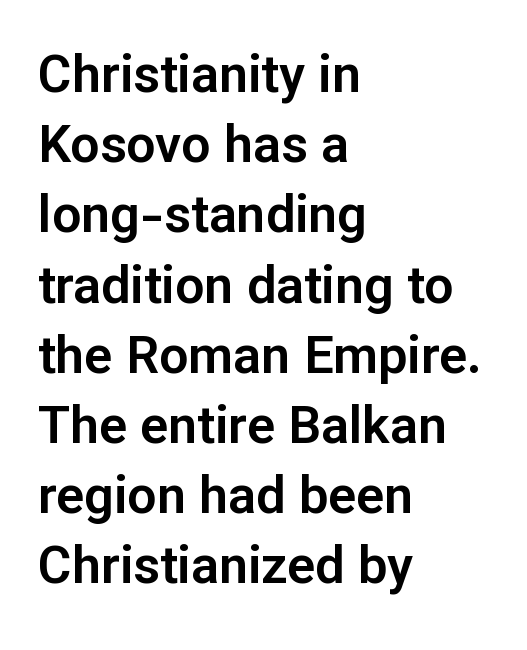
{"serif": "no", "italic": "no", "width": "normal", "stroke_contrast": "low", "x_height": "medium", "monospaced": "no", "underline": "no", "align": "left", "line_spacing": "normal", "line_spacing_ratio": 1.35, "letter_spacing": "normal", "letter_spacing_em": 0.0, "glyph_px": 52}
